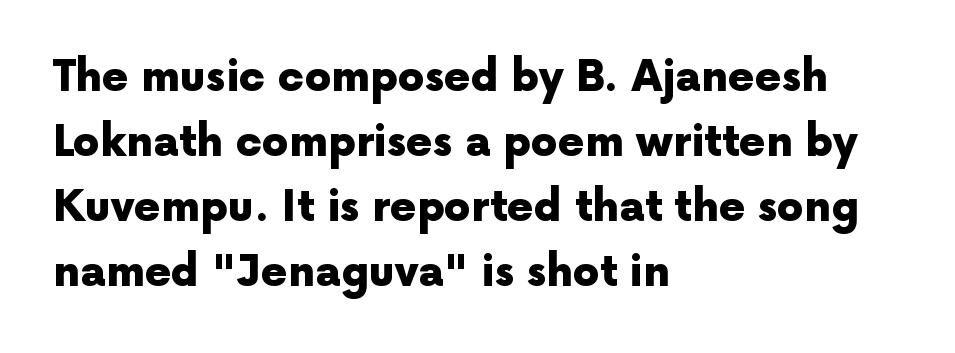
The image shows 42 px heavy sans-serif type, upright; set left-aligned, normal line spacing (1.55x), normal letter spacing, not underlined; a medium x-height.
